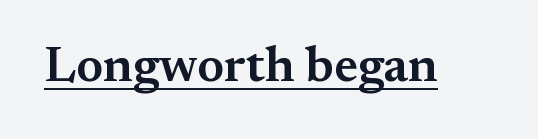
{"serif": "yes", "italic": "no", "bold": "semi", "weight": "semibold", "width": "normal", "stroke_contrast": "medium", "x_height": "small", "monospaced": "no", "underline": "yes", "letter_spacing": "normal", "letter_spacing_em": 0.0, "glyph_px": 50}
